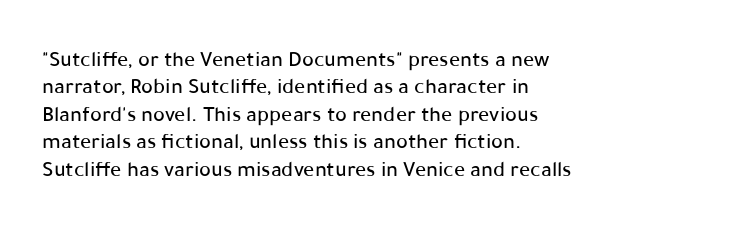
Q: Is the text italic (slanted)? A: No, it is upright.
Q: Is the text underlined? A: No.
Q: How is the paragraph aligned? A: Left-aligned.
Q: Is the spacing between letters normal or unusually wide? A: Normal.
Q: Is the spacing between lines tight, normal or loose? A: Normal.
